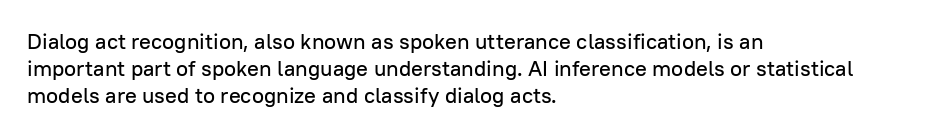
Q: Is the text italic (slanted)? A: No, it is upright.
Q: Is the text underlined? A: No.
Q: How is the paragraph aligned? A: Left-aligned.
Q: Is the spacing between letters normal or unusually wide? A: Normal.
